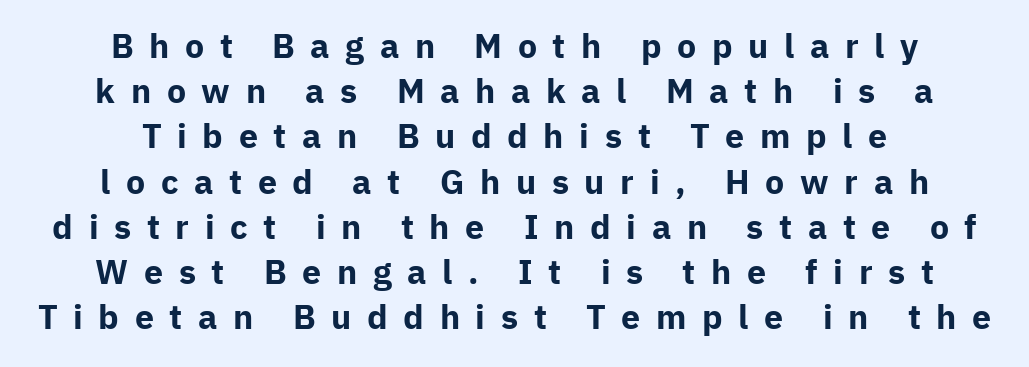
{"serif": "no", "italic": "no", "bold": "yes", "weight": "bold", "width": "normal", "stroke_contrast": "low", "x_height": "medium", "monospaced": "no", "underline": "no", "align": "center", "line_spacing": "normal", "line_spacing_ratio": 1.33, "letter_spacing": "wide", "letter_spacing_em": 0.46, "glyph_px": 34}
